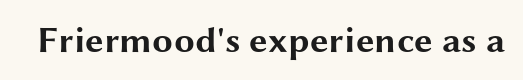
Pretty heavy lettering here — definitely bold. The face used here is proportionally spaced, like ordinary book or web type. Unlike italic type, these characters show no tilt at all. A bare baseline throughout the passage. This rendering employs a face without finishing strokes, i.e., a sans-serif. A typesetter would call this zero additional tracking.
